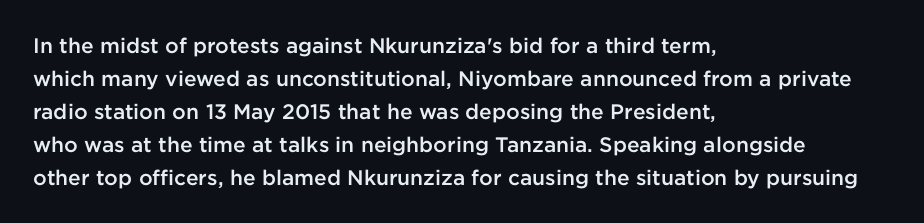
The image shows 21 px text type, upright; set left-aligned, normal line spacing (1.57x), normal letter spacing, not underlined.
